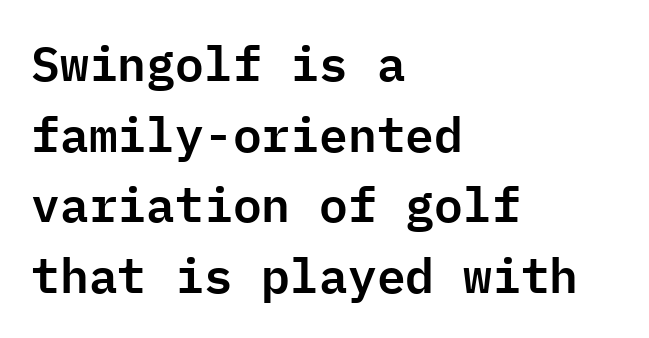
Teacher's note: observe the even left margin — that is flush-left alignment. The gap between lines stays unmarked. Posture: straight, roman, zero tilt. The letters march in equal steps, a hallmark of fixed-pitch type. The face used here is a sans, in the tradition of grotesques and geometrics.
